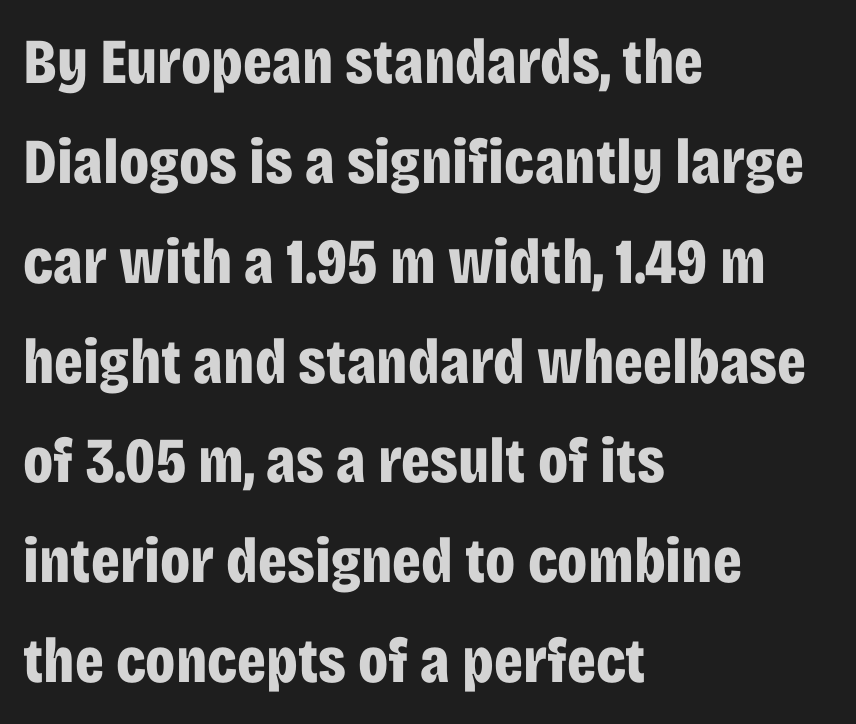
No feet cap the strokes, marking this as sans-serif type. Italic: no, the glyphs are upright roman. The passage shown is typed in a proportional face where columns would drift. The strokes are fattened all the way to bold.
